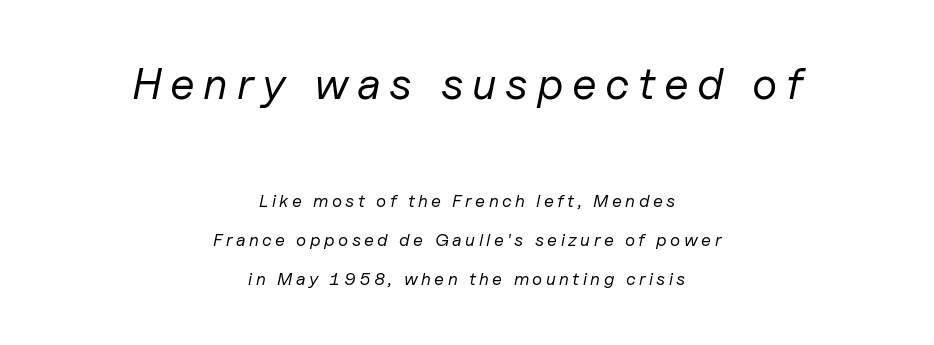
Q: Is the text bold? A: No.
Q: Is the text italic (slanted)? A: Yes, it leans right by about 11 degrees.
Q: Is the text underlined? A: No.
Q: How is the paragraph aligned? A: Centered.
Q: Is the spacing between lines tight, normal or loose? A: Loose.
Q: Which block of text is set in a larger size, the first (top) or the second (bottom)? A: The first (top) one.
Q: Width (condensed, normal, or wide)? A: Normal.
Q: Stroke contrast? A: Low.
Q: x-height? A: Medium.
Q: Monospaced? A: No.
